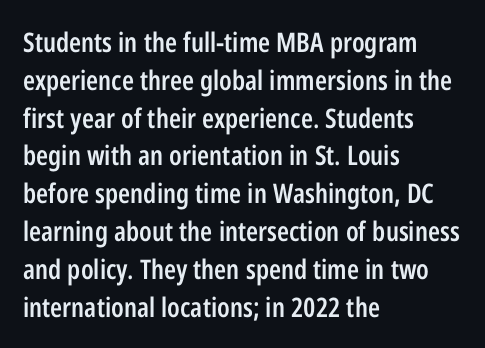
Short note: letters normally spaced. In terms of weight, the rendering is demibold, just under bold. Students, observe: this is what conventionally led text looks like. The typography opts for an upright posture over an oblique one. Each line starts at the same left margin while the right side varies. Check the space under the baseline: it is left empty.
